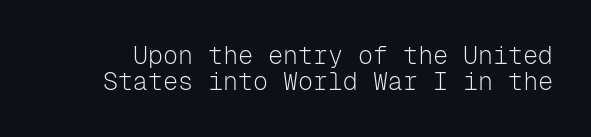
Q: Is the text bold? A: No.
Q: Is the text italic (slanted)? A: No, it is upright.
Q: Is the text underlined? A: No.
Q: Is the spacing between letters normal or unusually wide? A: Normal.
Q: Is the spacing between lines tight, normal or loose? A: Tight.
